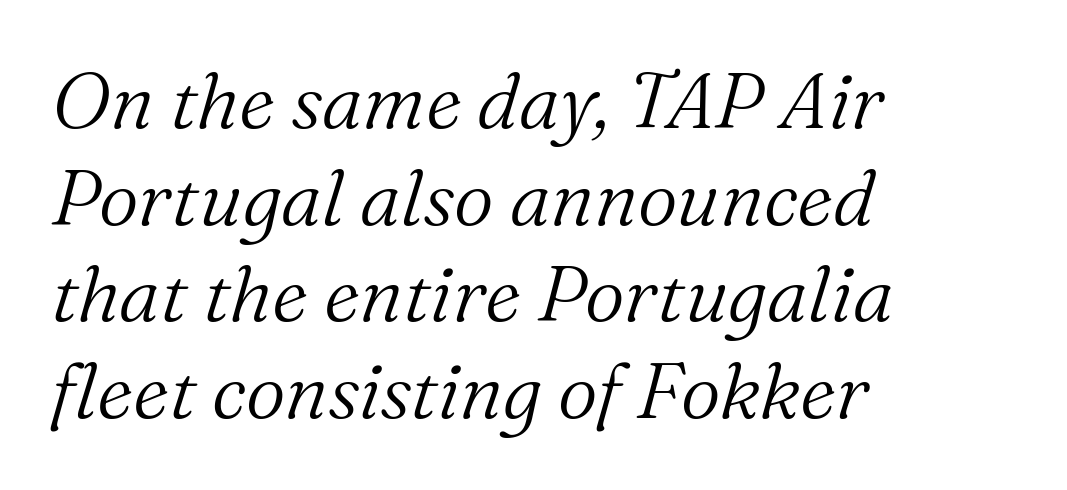
Q: Is the text bold? A: No.
Q: Is the text italic (slanted)? A: Yes, it leans right by about 16 degrees.
Q: Is the typeface a serif or a sans-serif typeface? A: Serif.
Q: Is the text underlined? A: No.
Q: How is the paragraph aligned? A: Left-aligned.
Q: Is the spacing between letters normal or unusually wide? A: Normal.
Q: Width (condensed, normal, or wide)? A: Normal.
Q: Stroke contrast? A: Medium.
Q: x-height? A: Medium.
Q: Monospaced? A: No.
